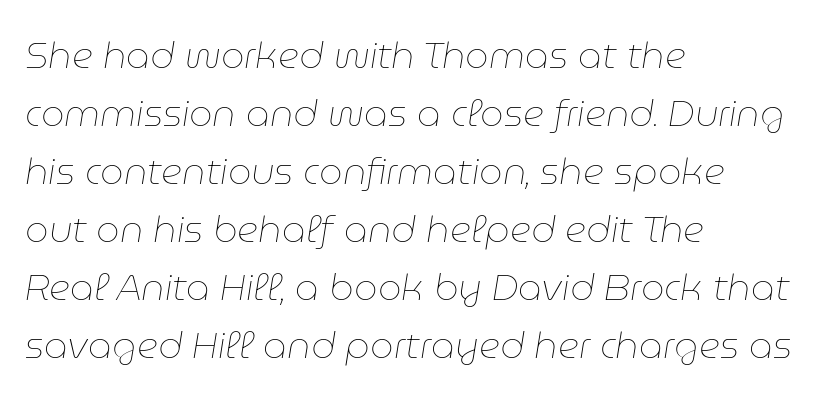
The image shows 37 px thin type, italic (leaning right); set left-aligned, normal line spacing (1.57x), normal letter spacing, not underlined; low stroke contrast and a medium x-height.
